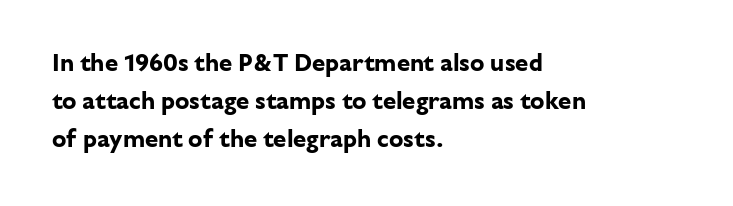
Q: Is the text bold? A: Yes.
Q: Is the text italic (slanted)? A: No, it is upright.
Q: Is the text underlined? A: No.
Q: How is the paragraph aligned? A: Left-aligned.
Q: Is the spacing between letters normal or unusually wide? A: Normal.
Q: Is the spacing between lines tight, normal or loose? A: Normal.
